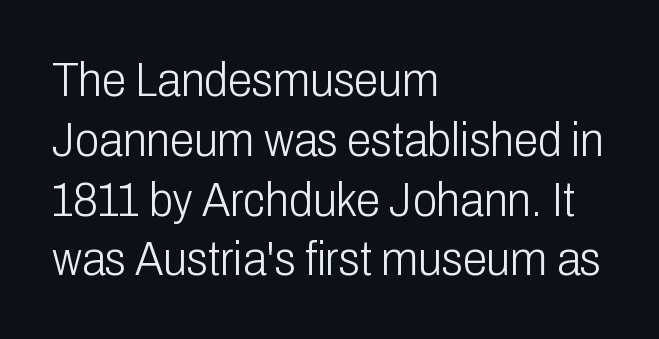
Q: Is the text bold? A: No.
Q: Is the text italic (slanted)? A: No, it is upright.
Q: Is the typeface a serif or a sans-serif typeface? A: Sans-serif.
Q: Is the text underlined? A: No.
Q: How is the paragraph aligned? A: Left-aligned.
Q: Is the spacing between letters normal or unusually wide? A: Normal.
Q: Width (condensed, normal, or wide)? A: Condensed.
Q: Stroke contrast? A: Low.
Q: x-height? A: Medium.
Q: Monospaced? A: No.
